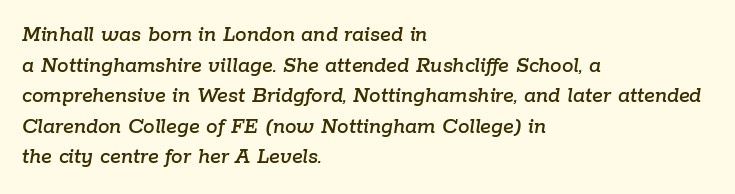
The image shows 23 px text type, italic (leaning right); set left-aligned, normal line spacing (1.33x), normal letter spacing, not underlined.
